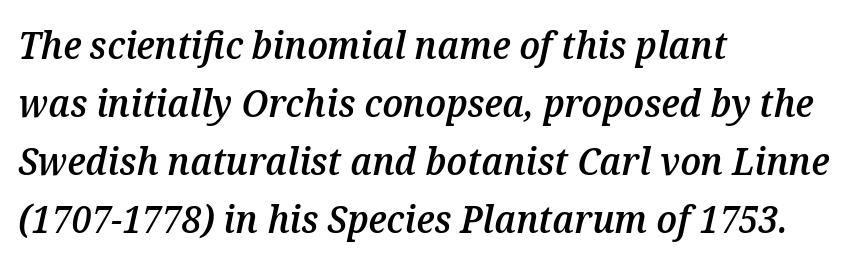
Q: Is the text bold? A: Semi-bold.
Q: Is the text italic (slanted)? A: Yes, it leans right by about 12 degrees.
Q: Is the text underlined? A: No.
Q: How is the paragraph aligned? A: Left-aligned.
Q: Is the spacing between letters normal or unusually wide? A: Normal.
Q: Is the spacing between lines tight, normal or loose? A: Normal.
Q: Width (condensed, normal, or wide)? A: Normal.
Q: Stroke contrast? A: Medium.
Q: x-height? A: Medium.
Q: Monospaced? A: No.
